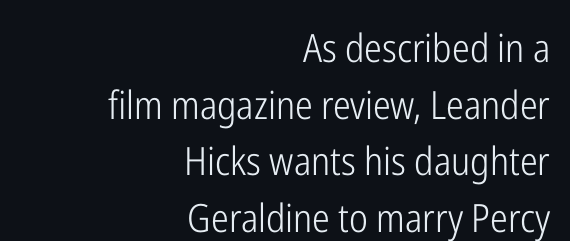
The weight would be labelled regular, book, light, or lighter still. Spacing verdict: proportional, widths tailored to each character. Quick note: not italic, upright. A typesetter would call this leading conventional body-copy spacing. Words appear dense and cohesive because spacing is normal. I'd call this a sans setting — the letters go barefoot.
